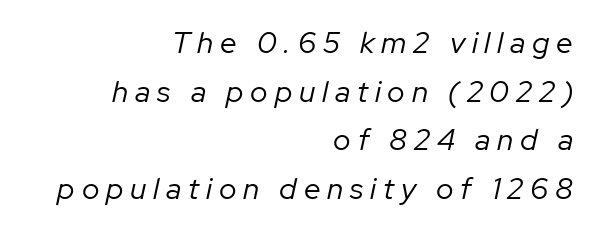
The image shows 30 px regular-weight type, italic (leaning right); set right-aligned, normal line spacing (1.62x), unusually wide letter spacing (+0.23 em), not underlined; low stroke contrast and a medium x-height.
